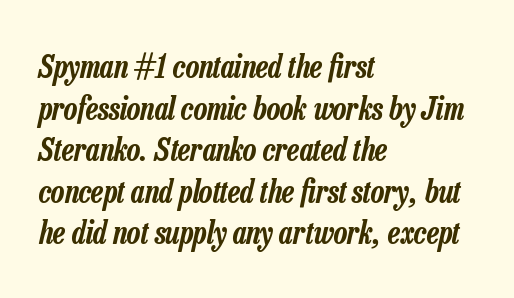
Q: Is the text italic (slanted)? A: Yes, it leans right by about 13 degrees.
Q: Is the text underlined? A: No.
Q: How is the paragraph aligned? A: Left-aligned.
Q: Is the spacing between letters normal or unusually wide? A: Normal.
Q: Is the spacing between lines tight, normal or loose? A: Normal.
Q: Width (condensed, normal, or wide)? A: Condensed.
Q: Stroke contrast? A: Low.
Q: x-height? A: Medium.
Q: Monospaced? A: No.
